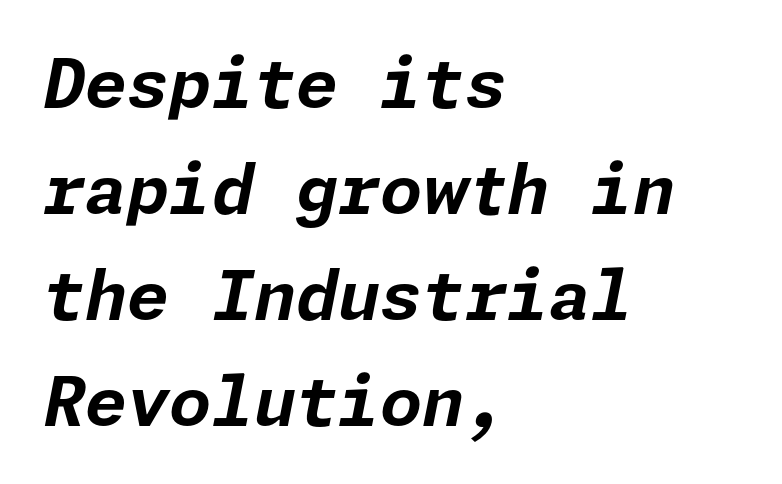
{"italic": "yes", "lean": "right", "slant_degrees": 11, "bold": "yes", "weight": "bold", "width": "normal", "stroke_contrast": "low", "x_height": "medium", "underline": "no", "align": "left", "line_spacing": "normal", "line_spacing_ratio": 1.56, "letter_spacing": "normal", "letter_spacing_em": 0.0, "glyph_px": 68}
